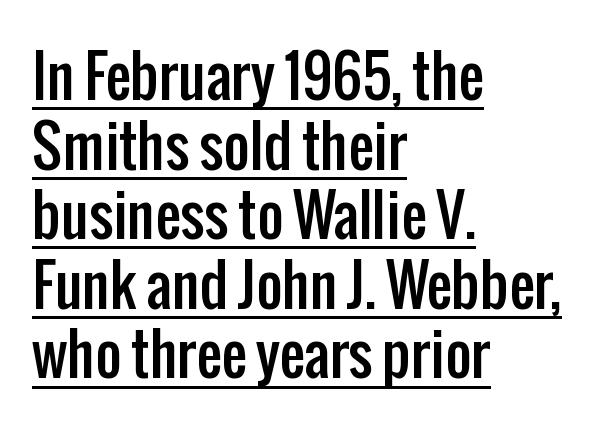
Each letter's strokes conclude bluntly, with no projecting serifs. Students, note that the glyphs here touch the page at normal intervals. Varying glyph widths throughout — classic text-font behaviour. The typesetter chose a ragged-right arrangement here. The specimen reads as upright at a glance.
